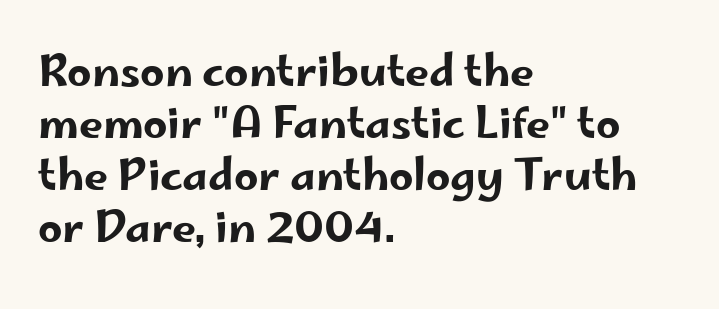
The image shows 43 px wide sans-serif type, upright; set left-aligned, line spacing 1.21x, normal letter spacing, not underlined; low stroke contrast and a small x-height.
